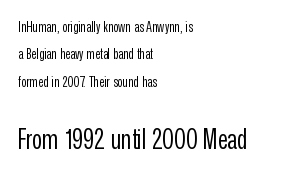
Here the glyphs are tracked normally, forming tight word shapes. Weight: not bold — regular or lighter. Nobody drew a line under any word here. Does the copy run flush right? No — it runs flush left. Tall strokes in this sample are plumb rather than angled. Two sizes are in play, and the larger belongs to the second block.
